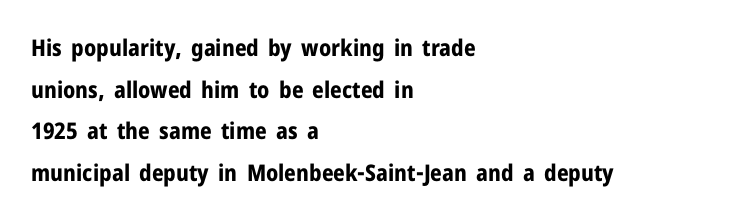
{"italic": "no", "bold": "yes", "underline": "no", "align": "left", "line_spacing_ratio": 1.81, "letter_spacing": "normal", "letter_spacing_em": 0.0, "glyph_px": 23}
